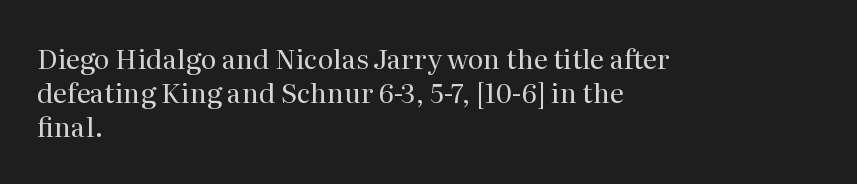
{"italic": "no", "bold": "no", "underline": "no", "align": "left", "line_spacing": "normal", "line_spacing_ratio": 1.26, "letter_spacing": "normal", "letter_spacing_em": 0.0, "glyph_px": 27}
